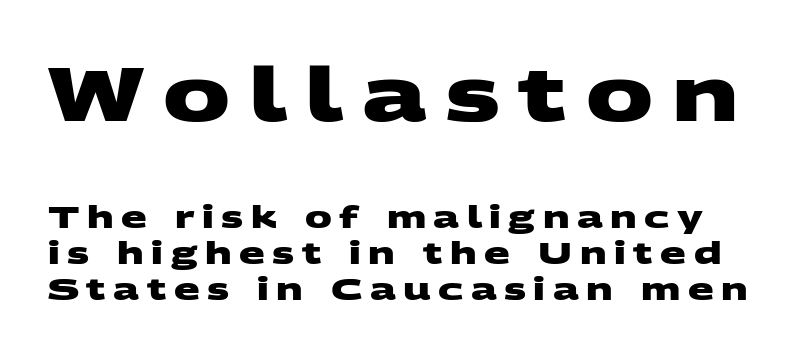
The image shows 75 px heavy, wide sans-serif type; set line spacing 1.2x, unusually wide letter spacing (+0.25 em), not underlined; the first (top) block is 2.5x larger; medium stroke contrast and a large x-height.
